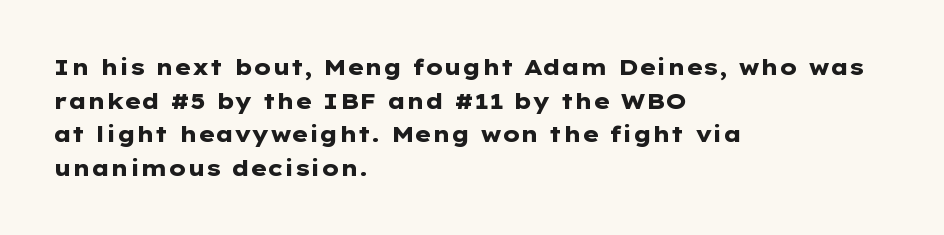
{"italic": "no", "bold": "yes", "underline": "no", "align": "left", "line_spacing": "normal", "line_spacing_ratio": 1.53, "letter_spacing": "normal", "letter_spacing_em": 0.0, "glyph_px": 22}
